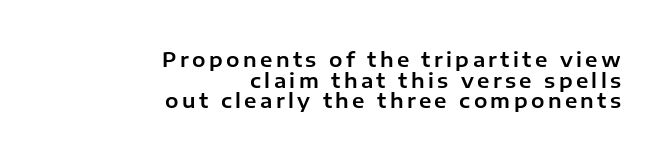
Italic: no, the glyphs are upright roman. In CSS terms this would be text-align: right. This sample trades vertical openness for compactness between lines. A clean baseline with only descenders dipping below it.
